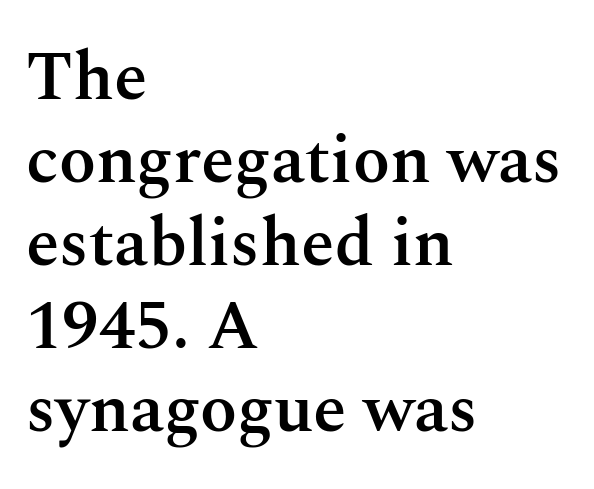
Q: Is the text bold? A: Semi-bold.
Q: Is the text italic (slanted)? A: No, it is upright.
Q: Is the typeface a serif or a sans-serif typeface? A: Serif.
Q: Is the text underlined? A: No.
Q: How is the paragraph aligned? A: Left-aligned.
Q: Is the spacing between letters normal or unusually wide? A: Normal.
Q: Width (condensed, normal, or wide)? A: Normal.
Q: Stroke contrast? A: Medium.
Q: x-height? A: Medium.
Q: Monospaced? A: No.
